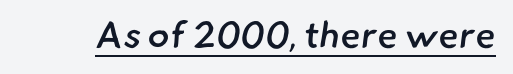
{"serif": "no", "bold": "semi", "weight": "semibold", "width": "normal", "stroke_contrast": "low", "x_height": "small", "monospaced": "no", "underline": "yes", "letter_spacing": "normal", "letter_spacing_em": 0.0, "glyph_px": 37}
